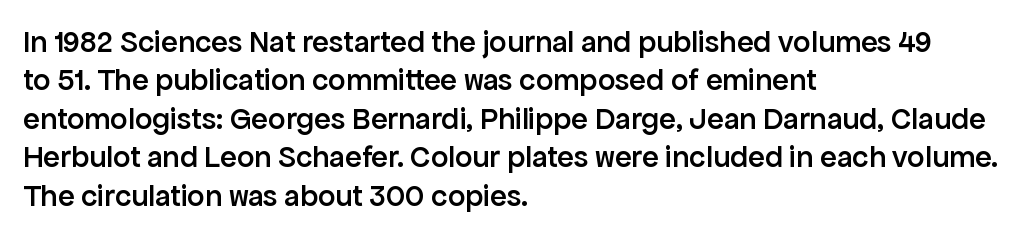
The lines in this sample share a left origin and differ only in where they stop. You could not count columns in this text — the font is proportionally spaced. The text was rendered using a sans face with plain stroke endings. Vertical strokes here are truly vertical.
